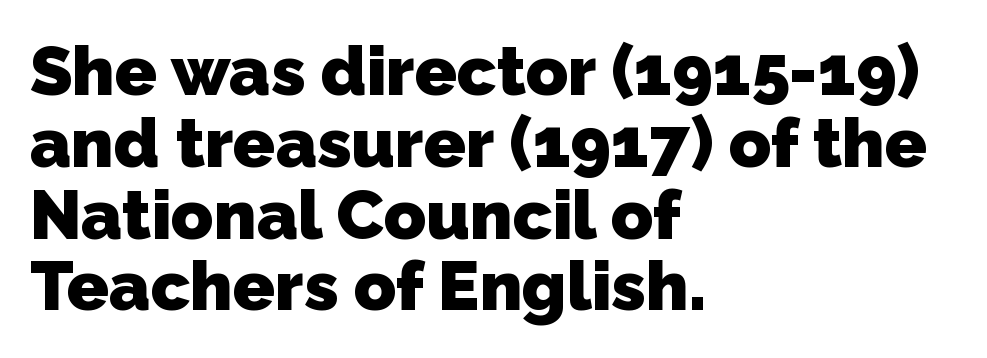
The passage shown is typed in a proportional face where columns would drift. The line-height multiplier appears low, near solid setting. A typesetter would label this face a sans. Compared with a centered layout, this one pins lines to the left instead. Nothing unusual about the tracking: characters are spaced as the font intends.
